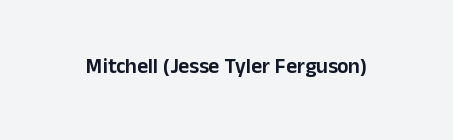
Every character sits straight up, as roman type does. The string is rendered with underlining switched off. Students, note that the glyphs here touch the page at normal intervals.
